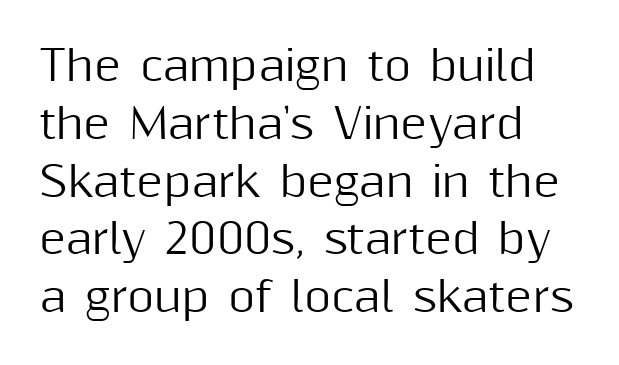
{"serif": "no", "italic": "no", "width": "normal", "stroke_contrast": "medium", "x_height": "medium", "monospaced": "no", "underline": "no", "align": "left", "line_spacing": "normal", "line_spacing_ratio": 1.41, "letter_spacing": "normal", "letter_spacing_em": 0.0, "glyph_px": 41}
